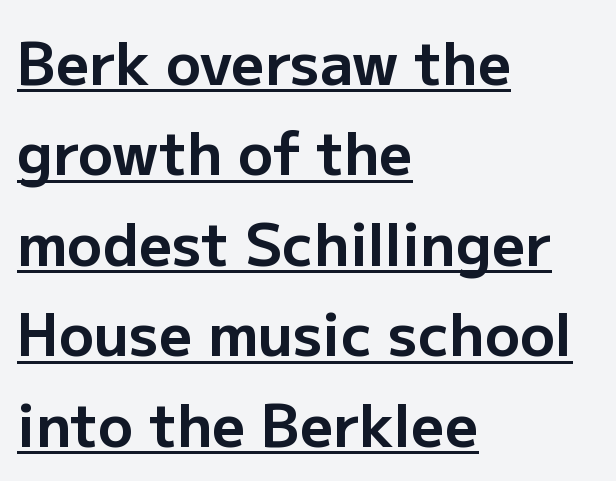
{"serif": "no", "italic": "no", "bold": "yes", "weight": "bold", "width": "normal", "stroke_contrast": "low", "x_height": "medium", "monospaced": "no", "underline": "yes", "align": "left", "line_spacing": "normal", "line_spacing_ratio": 1.56, "letter_spacing": "normal", "letter_spacing_em": 0.0, "glyph_px": 58}
